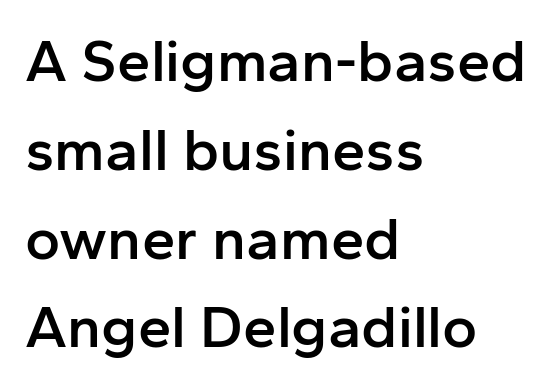
The image shows 60 px semibold sans-serif type, upright; set left-aligned, normal line spacing (1.48x), normal letter spacing, not underlined; low stroke contrast and a medium x-height.
